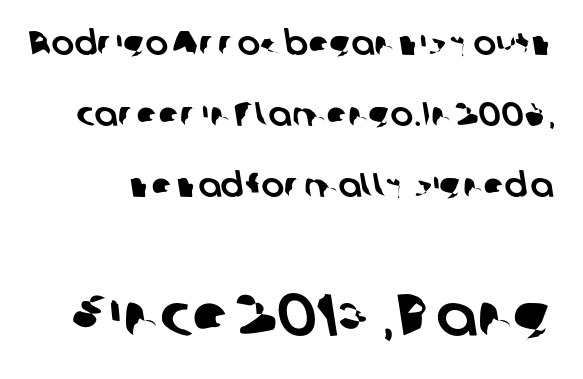
{"serif": "no", "width": "normal", "stroke_contrast": "low", "x_height": "medium", "monospaced": "no", "underline": "no", "line_spacing": "loose", "line_spacing_ratio": 2.09, "letter_spacing": "normal", "letter_spacing_em": 0.0, "larger_block": "second", "size_ratio": 1.76, "glyph_px": 60}
